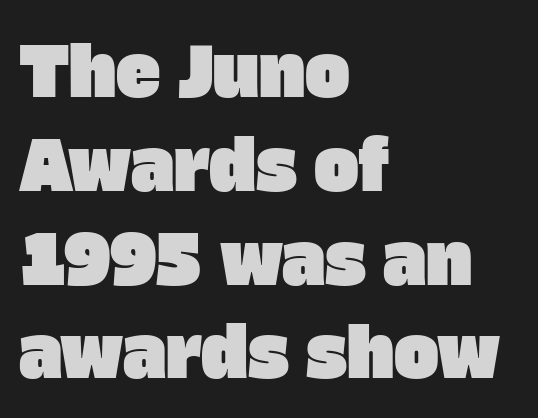
These lines keep a tight, regular rhythm from letter to letter. This sample keeps an unexceptional amount of space between lines. The rendering anchors every line to the left-hand side. Is this a fixed-width face? No — the glyphs have proportional, varying widths. Nothing sits at the stroke ends, so this counts as sans-serif.
